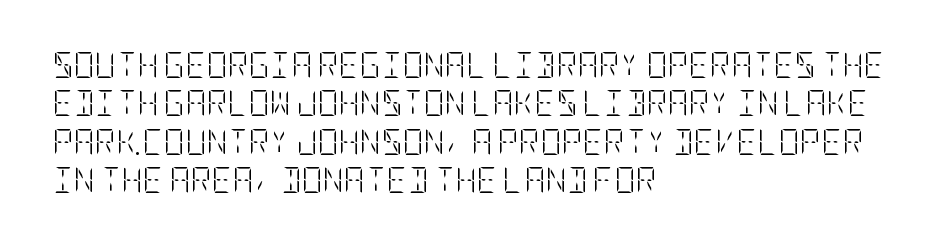
Leftover space on each line is placed entirely after the last word. The font sits on the lighter half of the weight spectrum, regular included. Here the glyphs are tracked normally, forming tight word shapes. Evenly set lines give the paragraph a standard silhouette. The area under the type is left untouched. The letters stand upright; this is a roman face.
